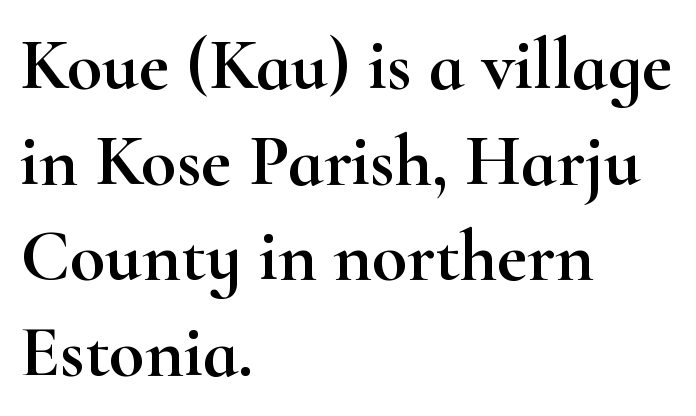
The image shows 73 px wide serif type, upright; set left-aligned, normal line spacing (1.31x), normal letter spacing, not underlined; high stroke contrast and a small x-height.
